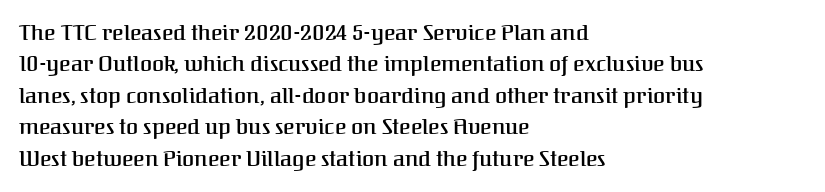
{"italic": "no", "underline": "no", "align": "left", "line_spacing": "normal", "line_spacing_ratio": 1.43, "letter_spacing": "normal", "letter_spacing_em": 0.0, "glyph_px": 22}
